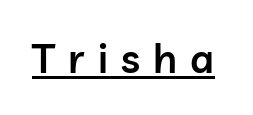
Q: Is the text bold? A: Semi-bold.
Q: Is the text italic (slanted)? A: No, it is upright.
Q: Is the typeface a serif or a sans-serif typeface? A: Sans-serif.
Q: Is the text underlined? A: Yes.
Q: Is the spacing between letters normal or unusually wide? A: Unusually wide.
Q: Width (condensed, normal, or wide)? A: Normal.
Q: Stroke contrast? A: Low.
Q: x-height? A: Medium.
Q: Monospaced? A: No.
